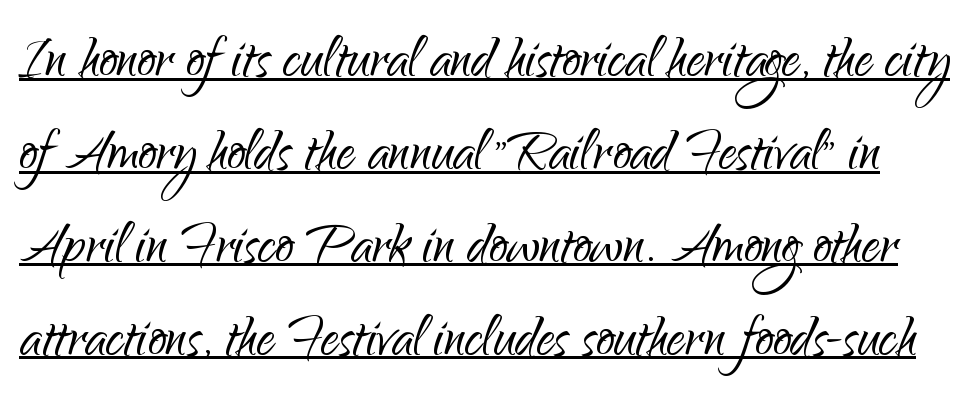
{"serif": "no", "bold": "no", "weight": "light", "width": "normal", "stroke_contrast": "low", "x_height": "small", "monospaced": "no", "underline": "yes", "line_spacing": "normal", "line_spacing_ratio": 1.29, "letter_spacing": "normal", "letter_spacing_em": 0.0, "glyph_px": 72}
